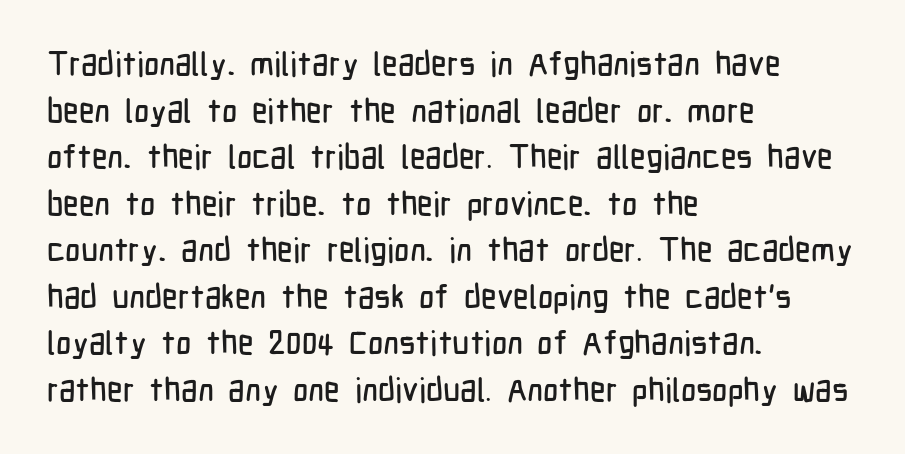
The image shows 33 px condensed sans-serif type, upright; set left-aligned, normal line spacing (1.41x), normal letter spacing, not underlined; low stroke contrast and a medium x-height.
